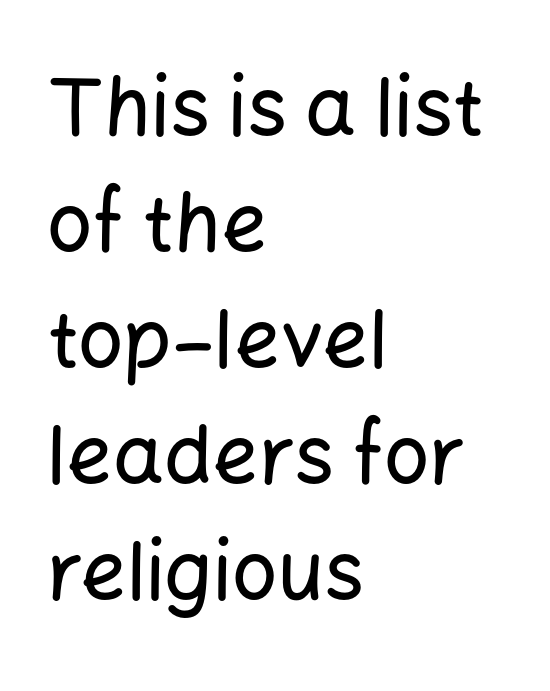
Q: Is the text italic (slanted)? A: No, it is upright.
Q: Is the typeface a serif or a sans-serif typeface? A: Sans-serif.
Q: Is the text underlined? A: No.
Q: How is the paragraph aligned? A: Left-aligned.
Q: Is the spacing between letters normal or unusually wide? A: Normal.
Q: Is the spacing between lines tight, normal or loose? A: Normal.
Q: Width (condensed, normal, or wide)? A: Normal.
Q: Stroke contrast? A: Low.
Q: x-height? A: Medium.
Q: Monospaced? A: No.
